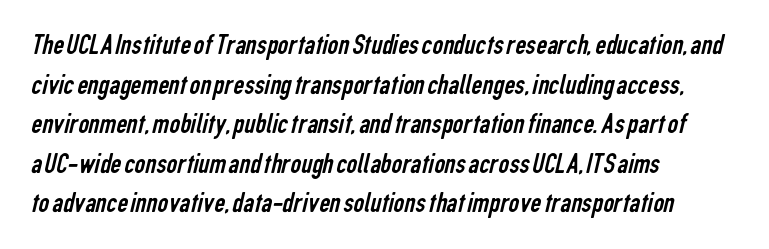
The image shows 30 px regular-weight, condensed sans-serif type; set left-aligned, normal line spacing (1.32x), normal letter spacing, not underlined; low stroke contrast and a medium x-height.
